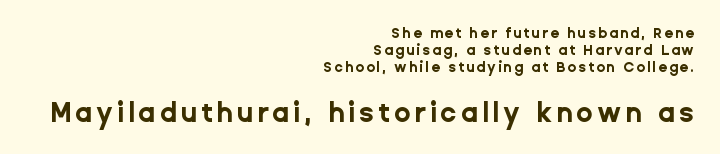
Stroke thickness is high; the sample reads as a true bold. Nope, not italic — everything's standing straight. The setting favours the right margin, as signatures and pull-quotes sometimes do. Descender tails drop into unmarked territory. These two chunks differ in scale, with the bottom chunk taking the larger measure.
